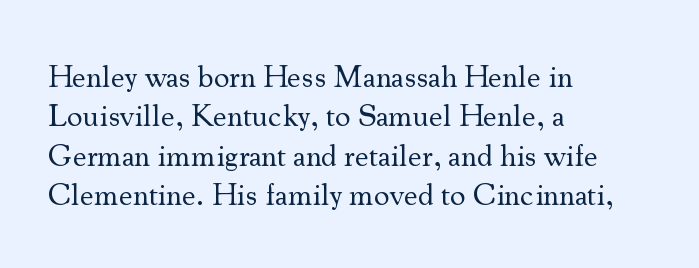
Q: Is the text bold? A: No.
Q: Is the text italic (slanted)? A: No, it is upright.
Q: Is the typeface a serif or a sans-serif typeface? A: Serif.
Q: Is the text underlined? A: No.
Q: How is the paragraph aligned? A: Left-aligned.
Q: Is the spacing between letters normal or unusually wide? A: Normal.
Q: Is the spacing between lines tight, normal or loose? A: Normal.
Q: Width (condensed, normal, or wide)? A: Normal.
Q: Stroke contrast? A: Medium.
Q: x-height? A: Small.
Q: Monospaced? A: No.
